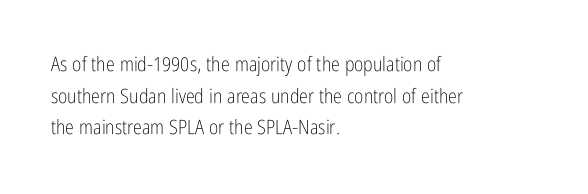
Q: Is the text bold? A: No.
Q: Is the text italic (slanted)? A: No, it is upright.
Q: Is the text underlined? A: No.
Q: How is the paragraph aligned? A: Left-aligned.
Q: Is the spacing between letters normal or unusually wide? A: Normal.
Q: Is the spacing between lines tight, normal or loose? A: Normal.
